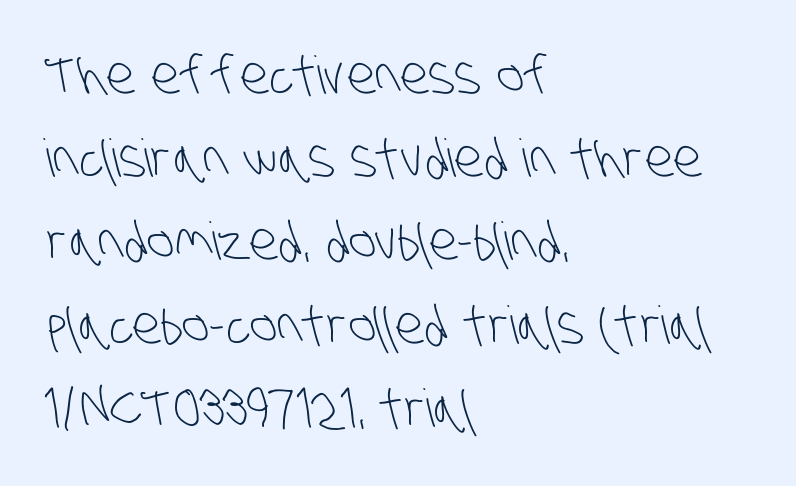
Rows of type keep a routine distance in the vertical direction. Typeset ragged right — the left edge is the straight one. You could not count columns in this text — the font is proportionally spaced. Stems here are at most as thick as an everyday book face. Nobody drew a line under any word here. Letterform terminals end flat and unadorned throughout the passage.
